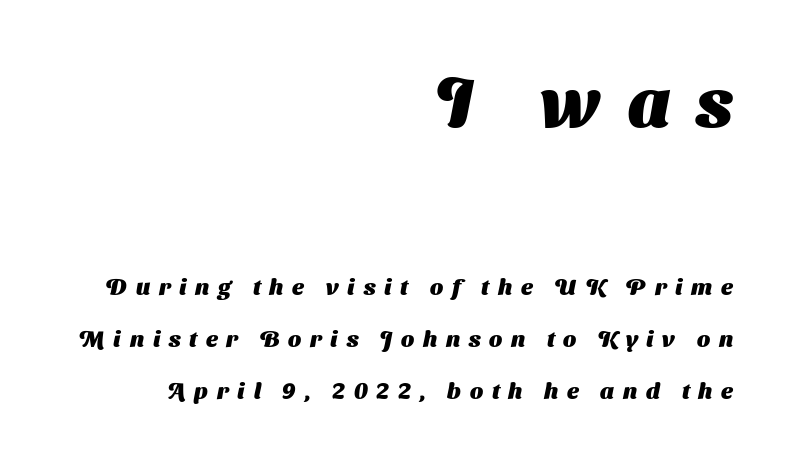
{"serif": "no", "bold": "yes", "weight": "heavy", "width": "normal", "stroke_contrast": "medium", "x_height": "medium", "monospaced": "no", "underline": "no", "align": "right", "line_spacing": "loose", "line_spacing_ratio": 2.28, "letter_spacing": "wide", "letter_spacing_em": 0.38, "larger_block": "first", "size_ratio": 3.04, "glyph_px": 70}
